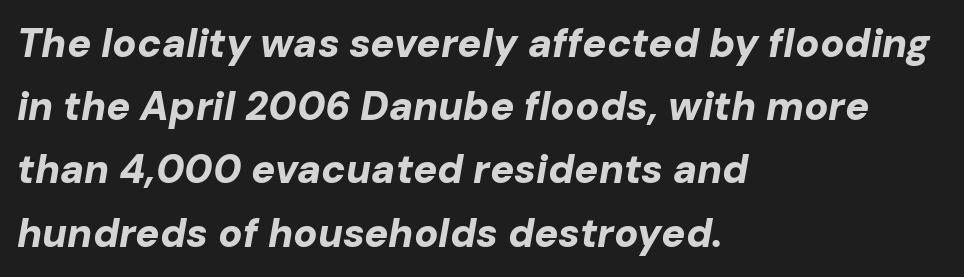
Q: Is the text bold? A: Yes.
Q: Is the text italic (slanted)? A: Yes, it leans right by about 10 degrees.
Q: Is the text underlined? A: No.
Q: How is the paragraph aligned? A: Left-aligned.
Q: Is the spacing between letters normal or unusually wide? A: Normal.
Q: Is the spacing between lines tight, normal or loose? A: Normal.
Q: Width (condensed, normal, or wide)? A: Normal.
Q: Stroke contrast? A: Low.
Q: x-height? A: Medium.
Q: Monospaced? A: No.
